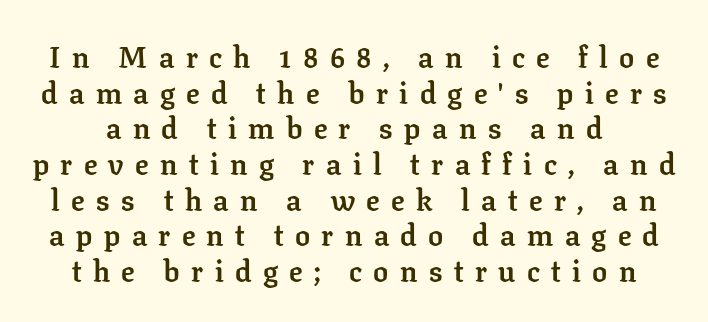
{"serif": "yes", "italic": "no", "bold": "yes", "weight": "semibold", "width": "normal", "stroke_contrast": "low", "x_height": "medium", "monospaced": "no", "underline": "no", "line_spacing_ratio": 1.19, "letter_spacing": "wide", "letter_spacing_em": 0.38, "glyph_px": 30}
